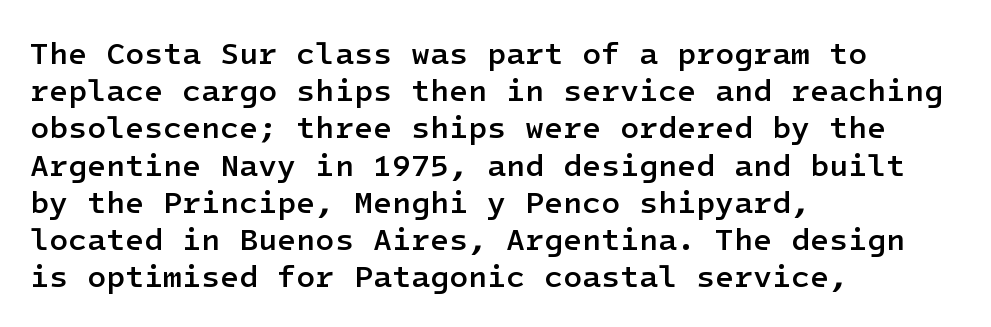
{"serif": "no", "italic": "no", "bold": "semi", "weight": "semibold", "width": "normal", "stroke_contrast": "low", "x_height": "medium", "underline": "no", "align": "left", "line_spacing_ratio": 1.2, "letter_spacing": "normal", "letter_spacing_em": 0.0, "glyph_px": 31}
